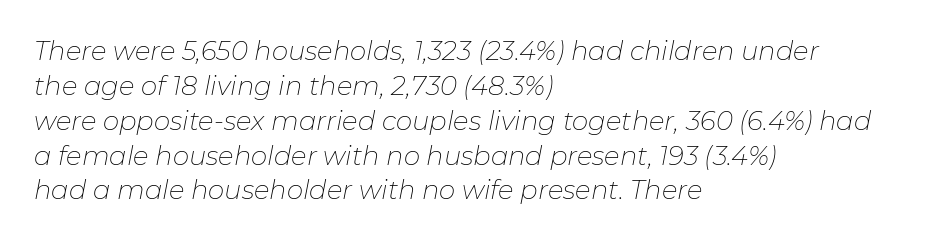
Q: Is the text bold? A: No.
Q: Is the text italic (slanted)? A: Yes, it leans right by about 11 degrees.
Q: Is the text underlined? A: No.
Q: How is the paragraph aligned? A: Left-aligned.
Q: Is the spacing between letters normal or unusually wide? A: Normal.
Q: Is the spacing between lines tight, normal or loose? A: Normal.
